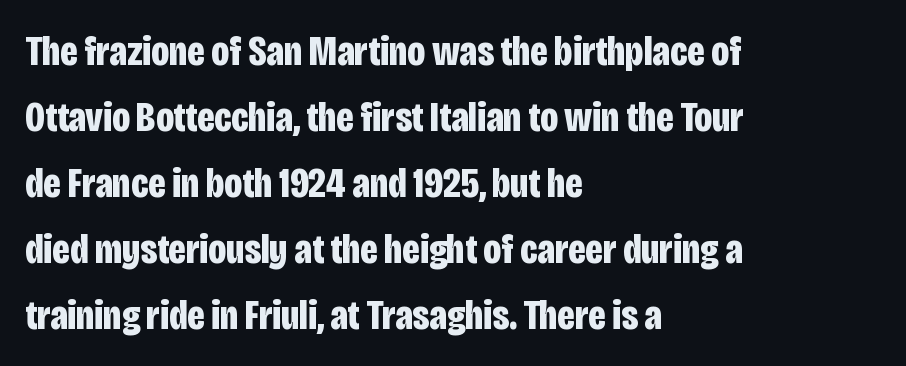
Q: Is the text bold? A: Yes.
Q: Is the text italic (slanted)? A: No, it is upright.
Q: Is the typeface a serif or a sans-serif typeface? A: Sans-serif.
Q: Is the text underlined? A: No.
Q: How is the paragraph aligned? A: Left-aligned.
Q: Is the spacing between letters normal or unusually wide? A: Normal.
Q: Is the spacing between lines tight, normal or loose? A: Normal.
Q: Width (condensed, normal, or wide)? A: Condensed.
Q: Stroke contrast? A: Low.
Q: x-height? A: Large.
Q: Monospaced? A: No.
